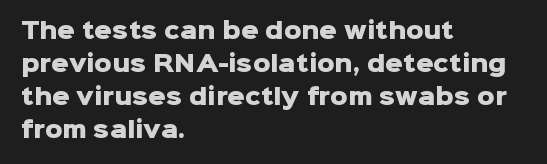
You'd pick this weight for a headline — it's a proper bold. The lettering holds an erect, upright posture throughout. Glance below the letters and you will spot only blank space. Layout note: lines flush left. Characters follow at the spacing the type designer built in. These lines sit exactly where default settings would place them.
